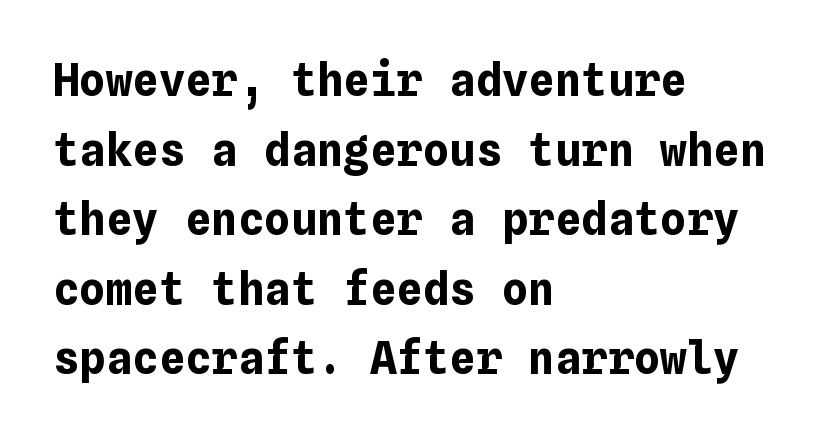
{"italic": "no", "bold": "yes", "weight": "bold", "width": "normal", "stroke_contrast": "low", "x_height": "medium", "underline": "no", "align": "left", "line_spacing": "normal", "line_spacing_ratio": 1.58, "letter_spacing": "normal", "letter_spacing_em": 0.0, "glyph_px": 44}
